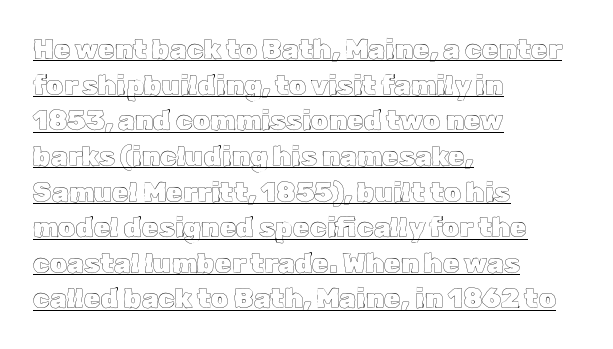
The paragraph shown leans on its left margin. The vertical gap from one line to the next is medium. A rule runs beneath these lines of type. Posture: vertical. You could call the tracking neutral — neither tight nor loose.
